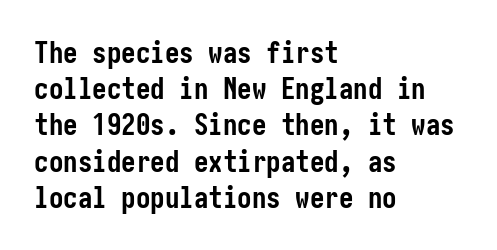
{"serif": "no", "italic": "no", "bold": "yes", "weight": "semibold", "width": "condensed", "stroke_contrast": "low", "x_height": "medium", "underline": "no", "align": "left", "line_spacing": "normal", "line_spacing_ratio": 1.25, "letter_spacing": "normal", "letter_spacing_em": 0.0, "glyph_px": 29}
